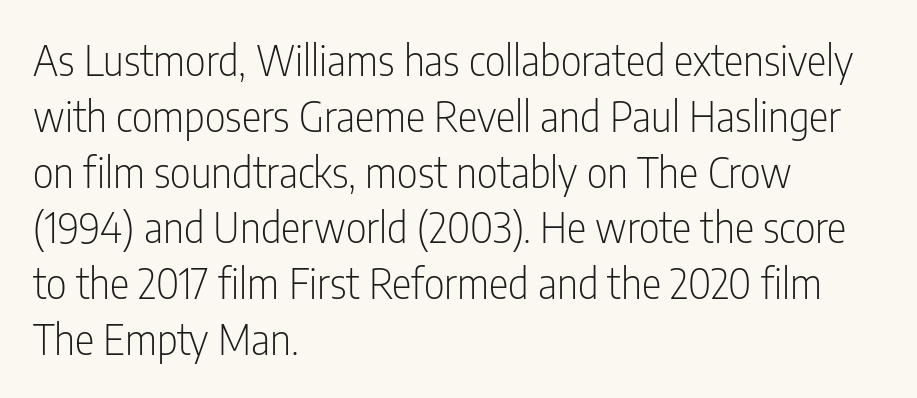
Q: Is the text bold? A: No.
Q: Is the text italic (slanted)? A: No, it is upright.
Q: Is the typeface a serif or a sans-serif typeface? A: Sans-serif.
Q: Is the text underlined? A: No.
Q: How is the paragraph aligned? A: Left-aligned.
Q: Is the spacing between letters normal or unusually wide? A: Normal.
Q: Is the spacing between lines tight, normal or loose? A: Normal.
Q: Width (condensed, normal, or wide)? A: Condensed.
Q: Stroke contrast? A: Low.
Q: x-height? A: Medium.
Q: Monospaced? A: No.
